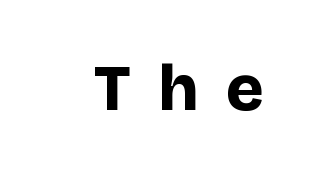
No feet cap the strokes, marking this as sans-serif type. The glyphs have the mass of a bold cut. Ascenders rise straight up at ninety degrees. The gaps between neighbouring characters are conspicuously large.
